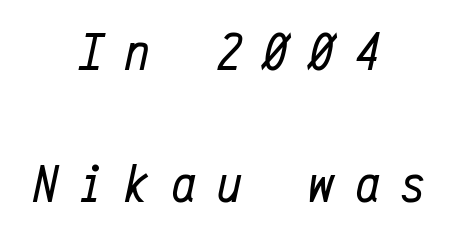
Q: Is the text bold? A: No.
Q: Is the text italic (slanted)? A: Yes, it leans right by about 12 degrees.
Q: Is the text underlined? A: No.
Q: How is the paragraph aligned? A: Centered.
Q: Is the spacing between letters normal or unusually wide? A: Unusually wide.
Q: Is the spacing between lines tight, normal or loose? A: Loose.
Q: Width (condensed, normal, or wide)? A: Condensed.
Q: Stroke contrast? A: Low.
Q: x-height? A: Medium.
Q: Monospaced? A: Yes.
